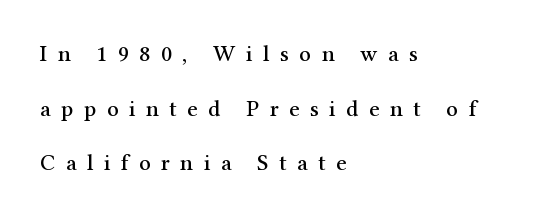
The text block is weighted toward the left margin, trailing off unevenly rightward. Is the letter spacing exaggerated? Yes — the characters are pushed far apart. Regarding leading, the lines here are spaced well apart. Does the lettering tilt? It doesn't — this is upright. Each row of text sits above clean, open space.
